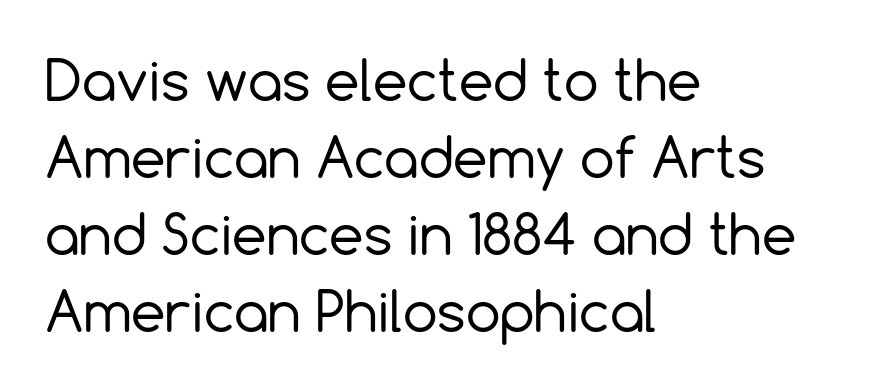
Q: Is the text bold? A: No.
Q: Is the text italic (slanted)? A: No, it is upright.
Q: Is the typeface a serif or a sans-serif typeface? A: Sans-serif.
Q: Is the text underlined? A: No.
Q: How is the paragraph aligned? A: Left-aligned.
Q: Is the spacing between letters normal or unusually wide? A: Normal.
Q: Is the spacing between lines tight, normal or loose? A: Normal.
Q: Width (condensed, normal, or wide)? A: Normal.
Q: x-height? A: Medium.
Q: Monospaced? A: No.
